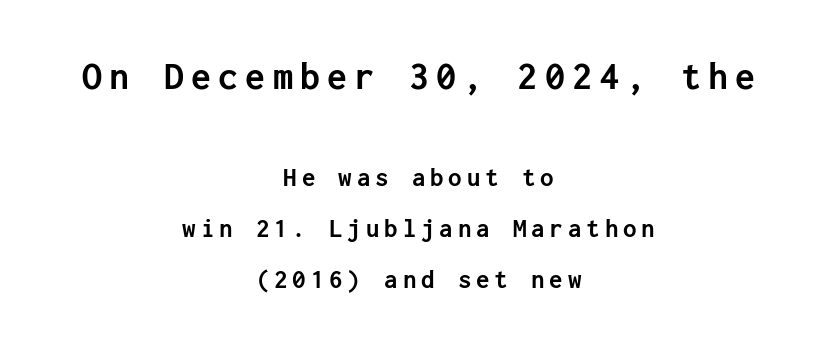
The image shows 40 px semibold sans-serif type, upright; set centered, line spacing 1.89x, not underlined; the first (top) block is 1.48x larger; low stroke contrast and a medium x-height.
